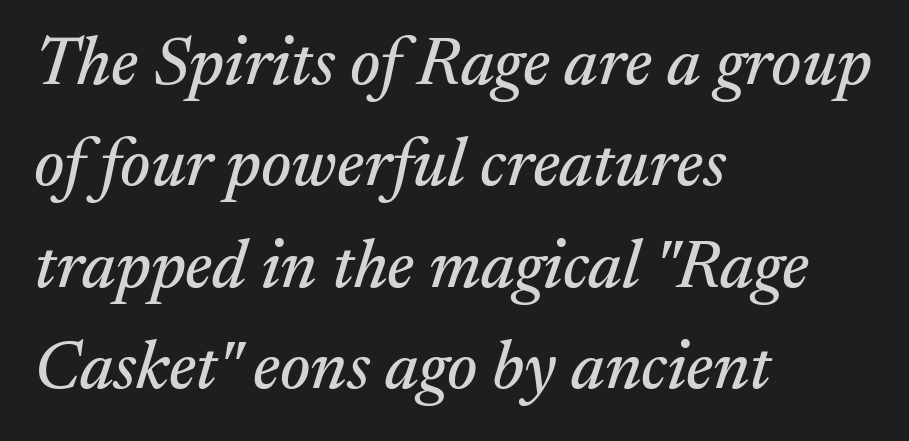
Q: Is the text italic (slanted)? A: Yes, it leans right by about 17 degrees.
Q: Is the typeface a serif or a sans-serif typeface? A: Serif.
Q: Is the text underlined? A: No.
Q: How is the paragraph aligned? A: Left-aligned.
Q: Is the spacing between letters normal or unusually wide? A: Normal.
Q: Is the spacing between lines tight, normal or loose? A: Normal.
Q: Width (condensed, normal, or wide)? A: Normal.
Q: Stroke contrast? A: Medium.
Q: x-height? A: Medium.
Q: Monospaced? A: No.
